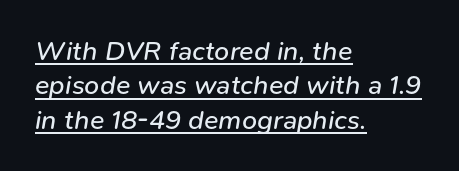
Successive baselines arrive at the customary interval. Each word holds together tightly as a unit, with standard inter-letter gaps. Unbolded letterforms with no extra heft. The passage is arranged the way most books set body copy — flush left.
